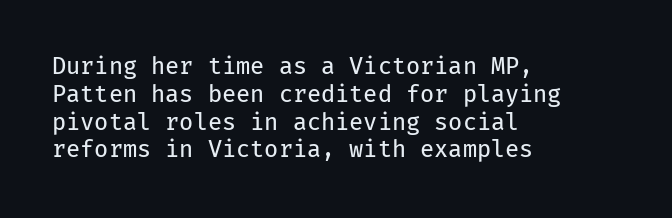
Italic: no, the glyphs are upright roman. Typeset ragged right — the left edge is the straight one. The gaps between neighbouring characters are ordinary and unremarkable. No letter is thick-stroked: the sample isn't bold. Lines of text with bare space underneath.
